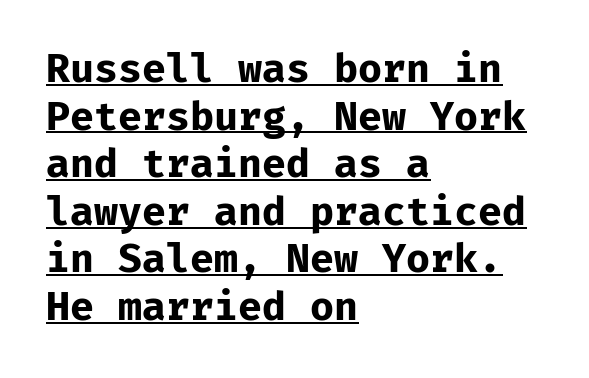
Grotesque or geometric, the face here clearly has no serifs. A typesetter would mark this as roman, not italic. The typesetter chose a ragged-right arrangement here. Students, note that the glyphs here touch the page at normal intervals. These characters rest on top of a visible drawn line.
